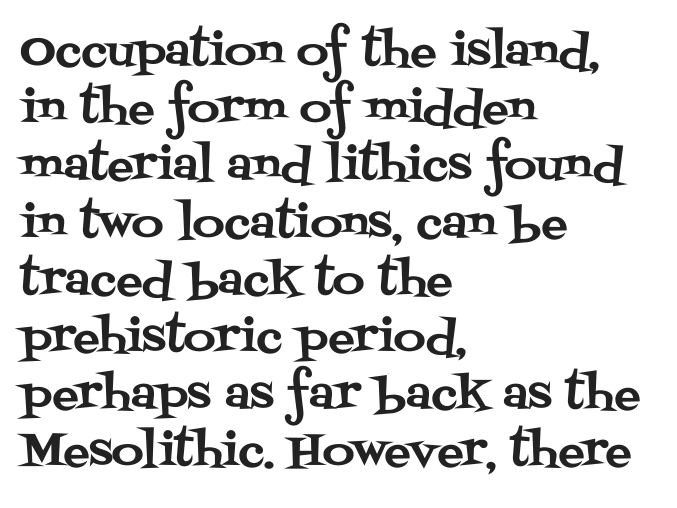
Q: Is the text italic (slanted)? A: No, it is upright.
Q: Is the typeface a serif or a sans-serif typeface? A: Serif.
Q: Is the text underlined? A: No.
Q: How is the paragraph aligned? A: Left-aligned.
Q: Is the spacing between letters normal or unusually wide? A: Normal.
Q: Is the spacing between lines tight, normal or loose? A: Normal.
Q: Width (condensed, normal, or wide)? A: Normal.
Q: Stroke contrast? A: Medium.
Q: x-height? A: Large.
Q: Monospaced? A: No.
